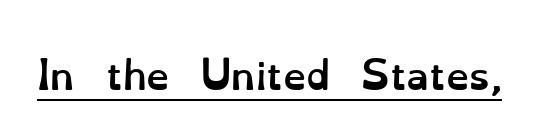
Q: Is the text bold? A: Yes.
Q: Is the text italic (slanted)? A: No, it is upright.
Q: Is the text underlined? A: Yes.
Q: Is the spacing between letters normal or unusually wide? A: Normal.
Q: Width (condensed, normal, or wide)? A: Normal.
Q: Stroke contrast? A: Low.
Q: x-height? A: Small.
Q: Monospaced? A: No.
